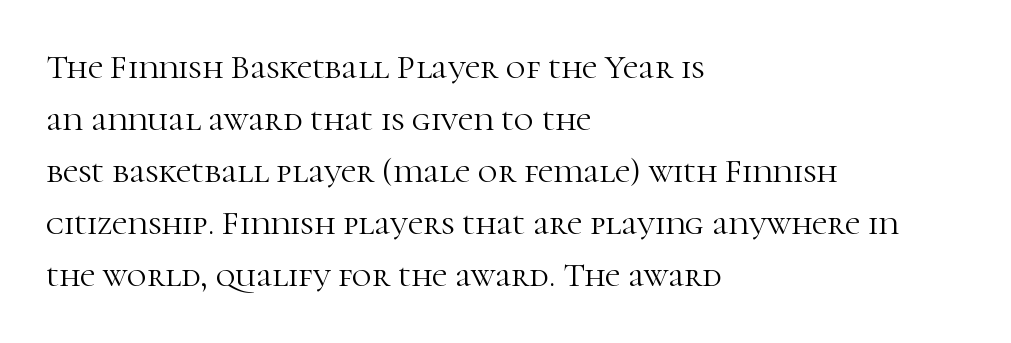
{"serif": "yes", "italic": "no", "bold": "no", "weight": "light", "width": "normal", "stroke_contrast": "high", "x_height": "medium", "monospaced": "no", "underline": "no", "align": "left", "line_spacing": "normal", "line_spacing_ratio": 1.53, "letter_spacing": "normal", "letter_spacing_em": 0.0, "glyph_px": 34}
